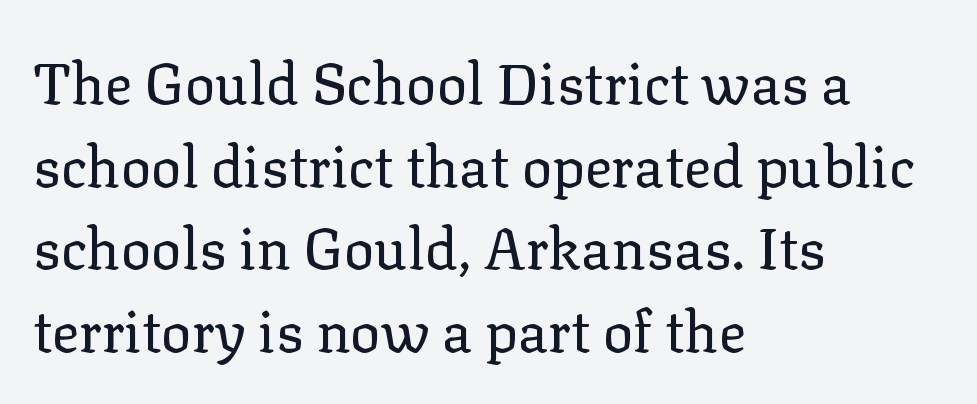
The image shows 57 px regular-weight serif type, upright; set left-aligned, normal line spacing (1.45x), normal letter spacing, not underlined; low stroke contrast and a medium x-height.
